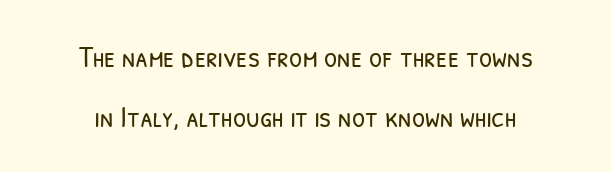
{"serif": "no", "bold": "no", "weight": "light", "width": "condensed", "stroke_contrast": "low", "x_height": "medium", "monospaced": "no", "underline": "no", "align": "center", "line_spacing": "loose", "line_spacing_ratio": 2.0, "letter_spacing": "normal", "letter_spacing_em": 0.0, "glyph_px": 30}
